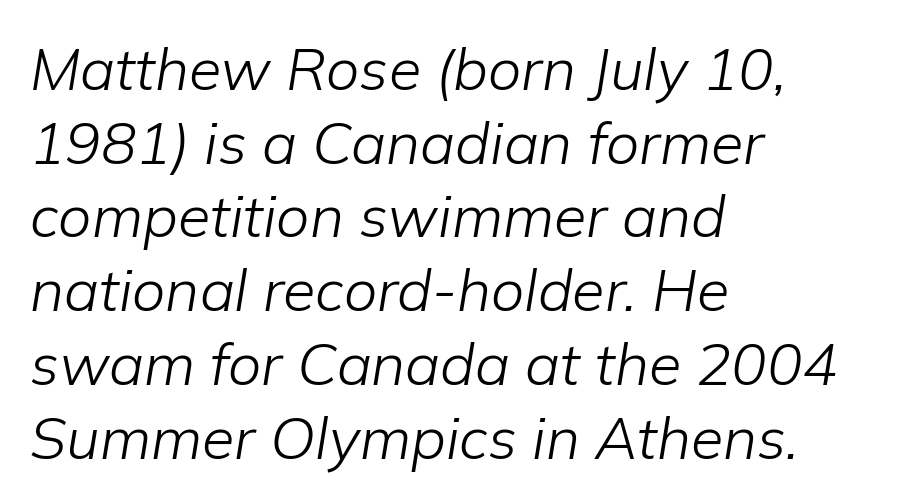
{"italic": "yes", "lean": "right", "slant_degrees": 9, "bold": "no", "weight": "light", "width": "normal", "stroke_contrast": "low", "x_height": "medium", "monospaced": "no", "underline": "no", "align": "left", "line_spacing": "normal", "line_spacing_ratio": 1.25, "letter_spacing": "normal", "letter_spacing_em": 0.0, "glyph_px": 59}
